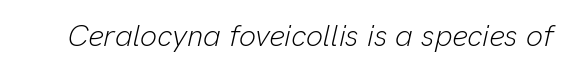
Q: Is the text bold? A: No.
Q: Is the text italic (slanted)? A: Yes, it leans right by about 13 degrees.
Q: Is the text underlined? A: No.
Q: Is the spacing between letters normal or unusually wide? A: Normal.
Q: Width (condensed, normal, or wide)? A: Normal.
Q: Stroke contrast? A: Low.
Q: x-height? A: Medium.
Q: Monospaced? A: No.
